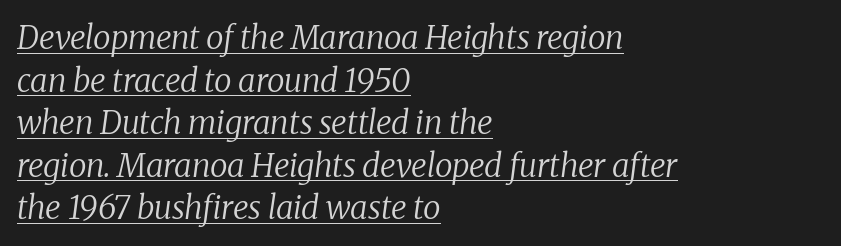
Notice how a bar underscores the lettering throughout. Rendered with sloped, italic letterforms. Nothing unusual about the tracking: characters are spaced as the font intends. Is the stroke heavy? The answer is a plain regular-or-lighter. This sample has the flowing, uneven cadence of proportional lettering.
